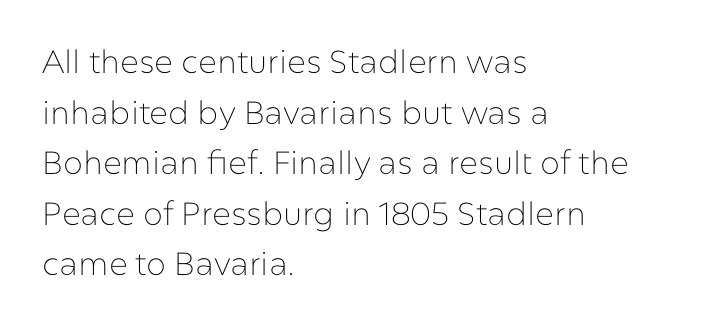
Think of a printed novel: that variable character pitch is what you see here. Leftover space on each line is placed entirely after the last word. On a weight scale, this lands at 450 or below. The space beneath each line is pristine and unruled.
